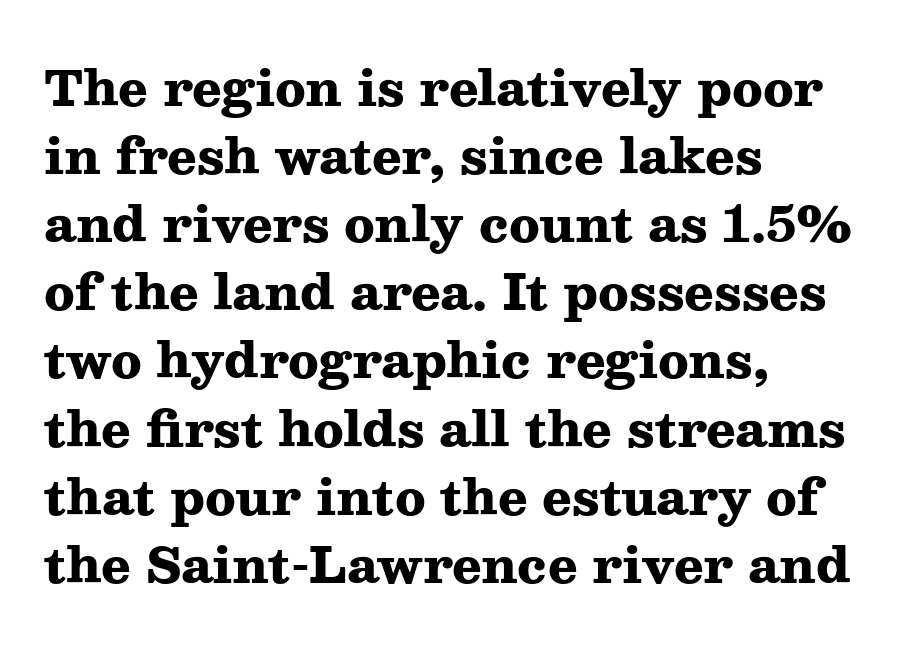
{"serif": "yes", "italic": "no", "bold": "yes", "weight": "heavy", "width": "wide", "stroke_contrast": "medium", "x_height": "medium", "monospaced": "no", "underline": "no", "align": "left", "line_spacing": "normal", "line_spacing_ratio": 1.39, "letter_spacing": "normal", "letter_spacing_em": 0.0, "glyph_px": 49}
